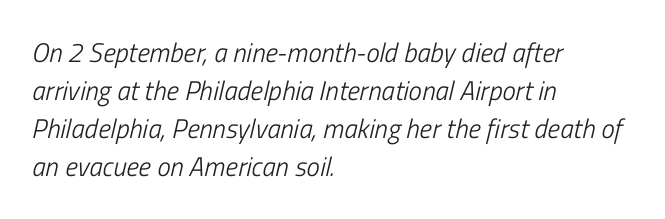
The image shows 27 px text type, italic (leaning right); set left-aligned, normal line spacing (1.41x), normal letter spacing, not underlined.
